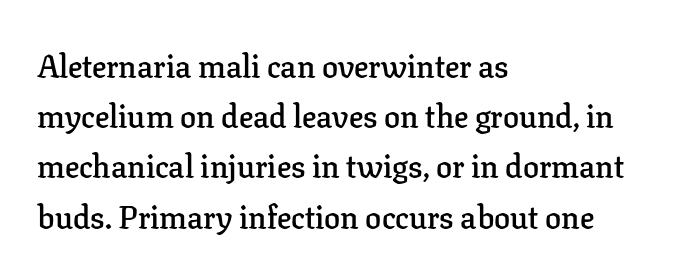
Q: Is the text bold? A: Semi-bold.
Q: Is the text italic (slanted)? A: No, it is upright.
Q: Is the typeface a serif or a sans-serif typeface? A: Serif.
Q: Is the text underlined? A: No.
Q: How is the paragraph aligned? A: Left-aligned.
Q: Is the spacing between letters normal or unusually wide? A: Normal.
Q: Is the spacing between lines tight, normal or loose? A: Normal.
Q: Width (condensed, normal, or wide)? A: Normal.
Q: Stroke contrast? A: Low.
Q: x-height? A: Medium.
Q: Monospaced? A: No.
